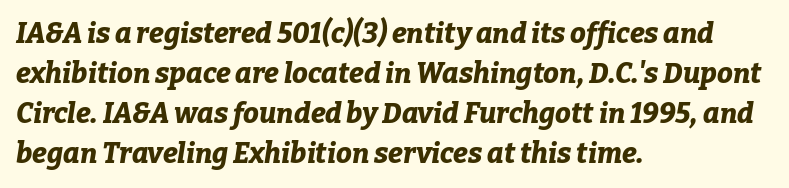
The image shows 28 px bold type, italic (leaning right); set left-aligned, normal line spacing (1.43x), normal letter spacing, not underlined; low stroke contrast and a medium x-height.
